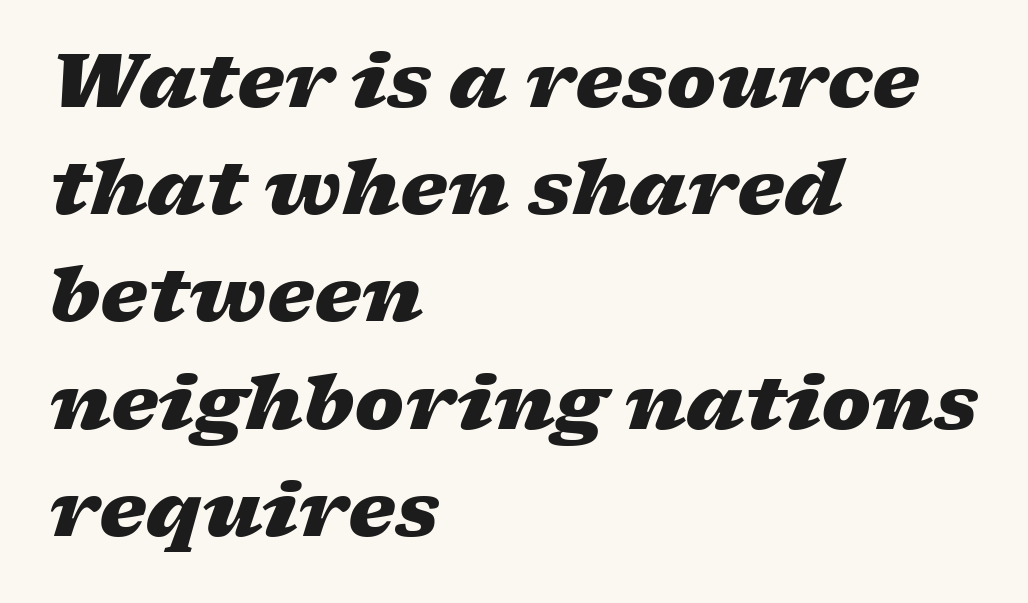
{"italic": "yes", "lean": "right", "slant_degrees": 17, "bold": "yes", "weight": "heavy", "width": "wide", "stroke_contrast": "low", "x_height": "medium", "monospaced": "no", "underline": "no", "align": "left", "line_spacing": "normal", "line_spacing_ratio": 1.43, "letter_spacing": "normal", "letter_spacing_em": 0.0, "glyph_px": 75}
